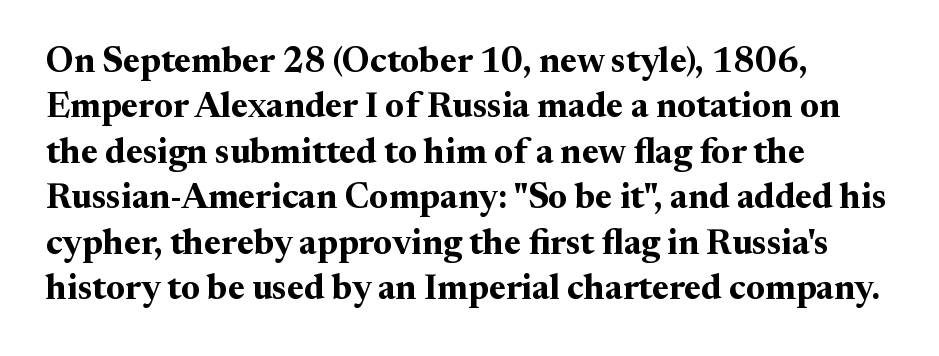
Note the varied advance widths — an 'i' is clearly narrower than an 'm'. A typesetter would call this zero additional tracking. Letterform terminals end in serifs throughout the passage. This sample keeps an unexceptional amount of space between lines. Each line starts at the same left margin while the right side varies. The typesetting leans heavy: a genuine bold.
